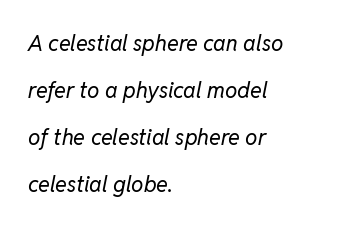
{"italic": "yes", "lean": "right", "slant_degrees": 11, "bold": "no", "underline": "no", "align": "left", "line_spacing": "loose", "line_spacing_ratio": 2.14, "letter_spacing": "normal", "letter_spacing_em": 0.0, "glyph_px": 22}
